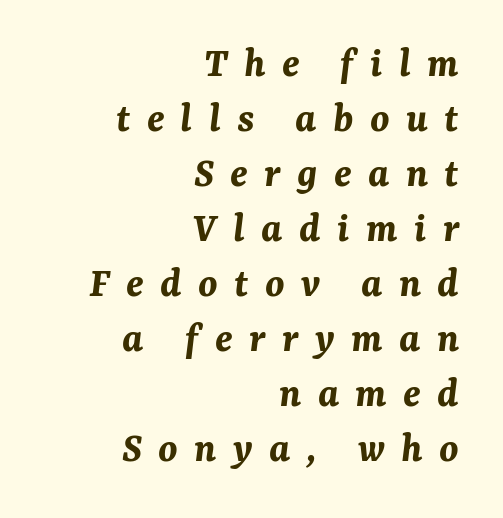
{"italic": "yes", "lean": "right", "slant_degrees": 7, "bold": "yes", "weight": "bold", "width": "normal", "stroke_contrast": "medium", "x_height": "medium", "monospaced": "no", "underline": "no", "align": "right", "line_spacing": "normal", "line_spacing_ratio": 1.28, "letter_spacing": "wide", "letter_spacing_em": 0.38, "glyph_px": 43}
